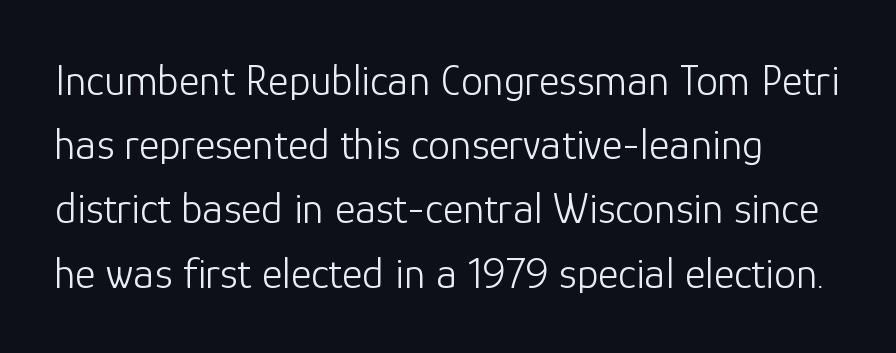
No extra tracking has been applied to these lines. Clear beneath every line of the passage. The designer left line spacing at the default. This is sans-serif lettering, the kind often seen on screens and signage. Stems here are at most as thick as an everyday book face. In terms of posture, this sample is upright.
